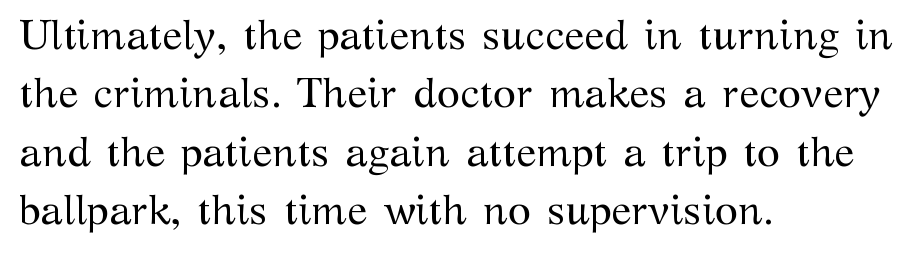
{"serif": "yes", "italic": "no", "bold": "no", "weight": "regular", "width": "normal", "stroke_contrast": "medium", "x_height": "medium", "monospaced": "no", "underline": "no", "align": "left", "line_spacing": "normal", "line_spacing_ratio": 1.39, "letter_spacing": "normal", "letter_spacing_em": 0.0, "glyph_px": 42}
